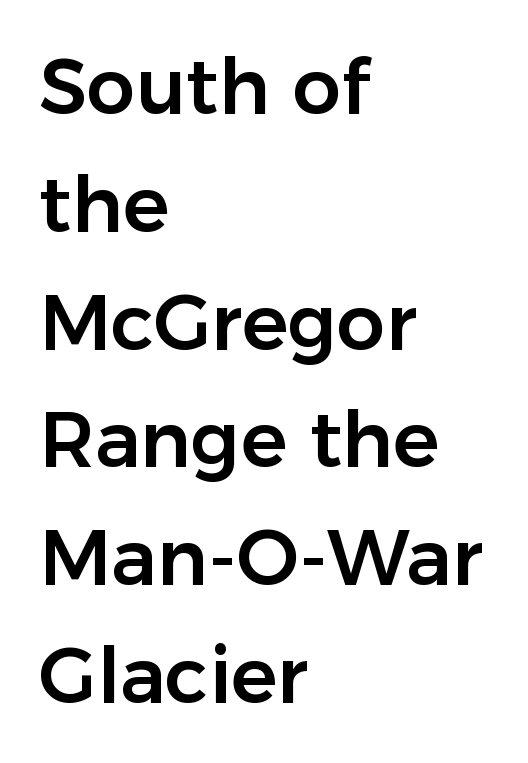
The image shows 77 px sans-serif type, upright; set left-aligned, normal line spacing (1.53x), normal letter spacing, not underlined; low stroke contrast and a medium x-height.
